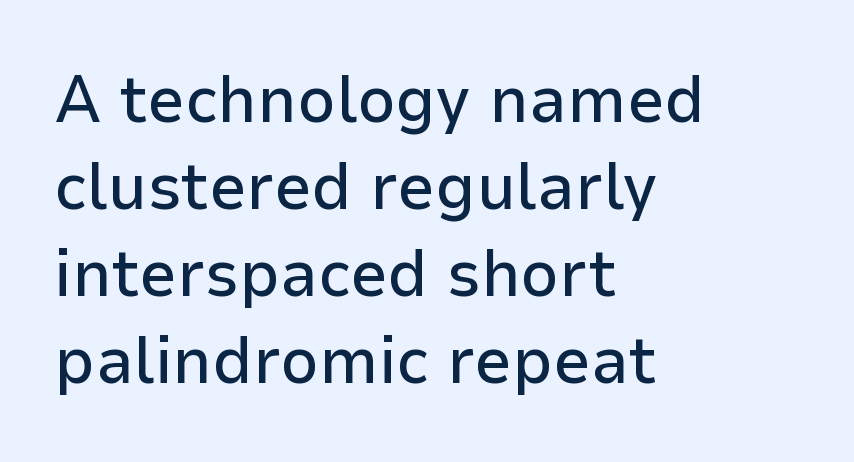
Look at the tracking — it's just the regular setting, nothing added. The space beneath each line is pristine and unruled. Notice how the passage keeps a crisp vertical edge on the left only. This block has exactly the height ordinary leading produces. The passage shown is typeset with a sans-serif family. This is roman type, the default non-slanted kind.
